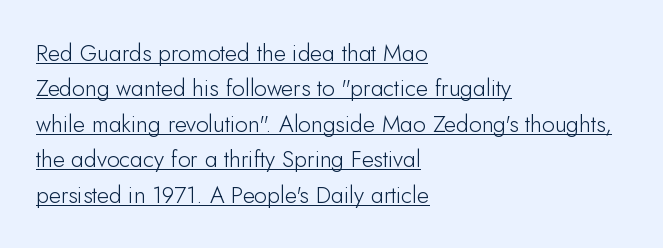
The image shows 23 px text type, upright; set left-aligned, normal line spacing (1.54x), normal letter spacing, underlined.
